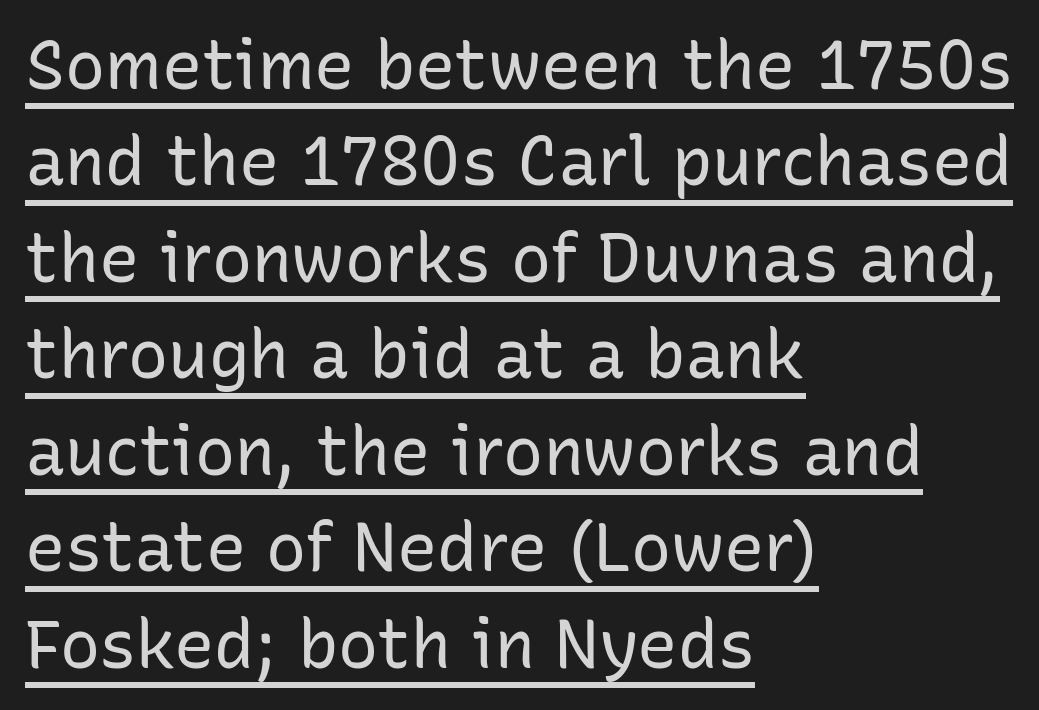
Style check: upright. Compared with a centered layout, this one pins lines to the left instead. The type family on display is of the sans-serif kind. This sample has the flowing, uneven cadence of proportional lettering. Tracking value appears to be zero — textbook default spacing.
